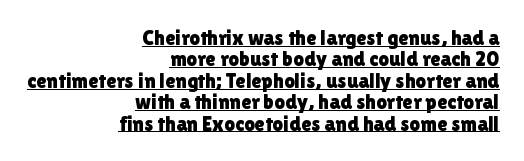
Q: Is the text italic (slanted)? A: No, it is upright.
Q: Is the text underlined? A: Yes.
Q: How is the paragraph aligned? A: Right-aligned.
Q: Is the spacing between letters normal or unusually wide? A: Normal.
Q: Is the spacing between lines tight, normal or loose? A: Tight.
